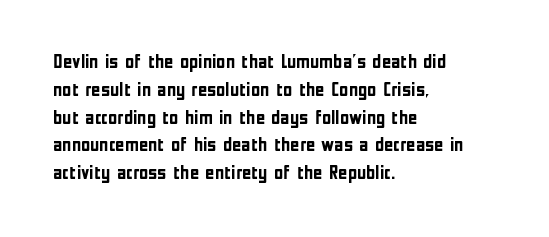
The image shows 20 px bold type, upright; set left-aligned, normal line spacing (1.39x), normal letter spacing, not underlined.
